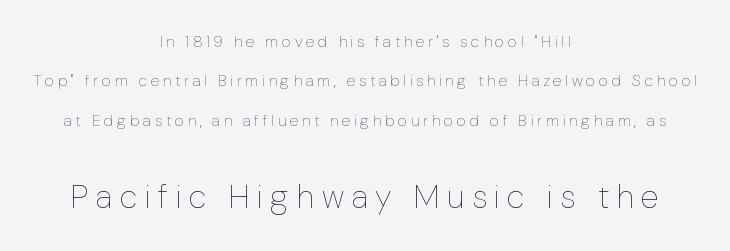
Q: Is the text bold? A: No.
Q: Is the text italic (slanted)? A: No, it is upright.
Q: Is the text underlined? A: No.
Q: How is the paragraph aligned? A: Centered.
Q: Is the spacing between letters normal or unusually wide? A: Unusually wide.
Q: Is the spacing between lines tight, normal or loose? A: Loose.
Q: Which block of text is set in a larger size, the first (top) or the second (bottom)? A: The second (bottom) one.
Q: Width (condensed, normal, or wide)? A: Normal.
Q: Stroke contrast? A: Low.
Q: x-height? A: Medium.
Q: Monospaced? A: No.
